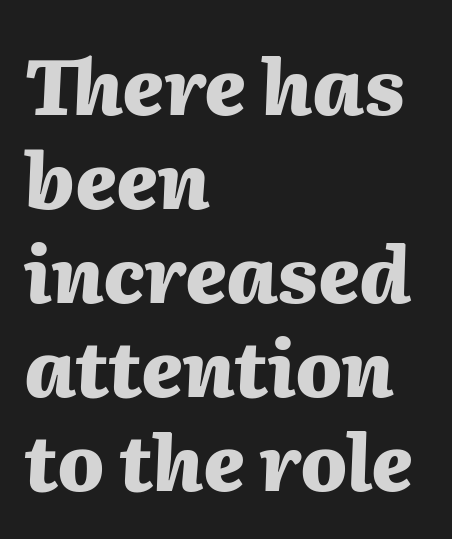
Q: Is the text bold? A: Yes.
Q: Is the text italic (slanted)? A: Yes, it leans right by about 2 degrees.
Q: Is the text underlined? A: No.
Q: How is the paragraph aligned? A: Left-aligned.
Q: Is the spacing between letters normal or unusually wide? A: Normal.
Q: Width (condensed, normal, or wide)? A: Normal.
Q: Stroke contrast? A: Medium.
Q: x-height? A: Medium.
Q: Monospaced? A: No.
